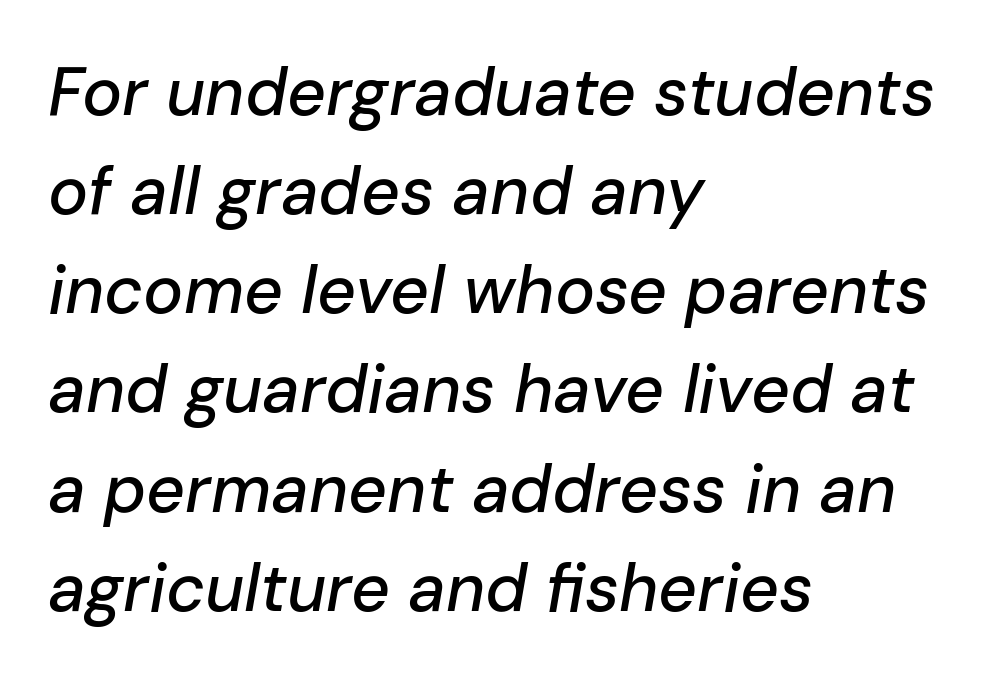
{"italic": "yes", "lean": "right", "slant_degrees": 10, "width": "normal", "stroke_contrast": "low", "x_height": "medium", "monospaced": "no", "underline": "no", "align": "left", "line_spacing": "normal", "line_spacing_ratio": 1.48, "letter_spacing": "normal", "letter_spacing_em": 0.0, "glyph_px": 67}
